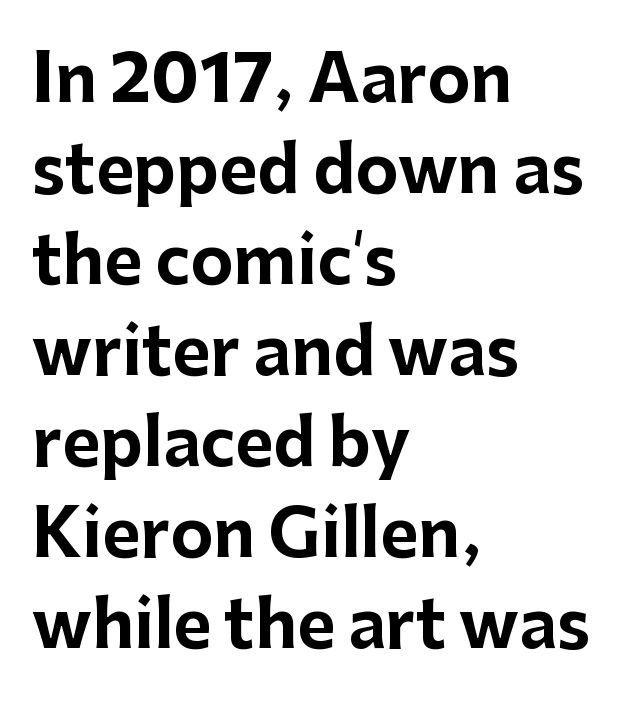
The image shows 65 px bold sans-serif type, upright; set left-aligned, normal line spacing (1.4x), normal letter spacing, not underlined; low stroke contrast and a medium x-height.
